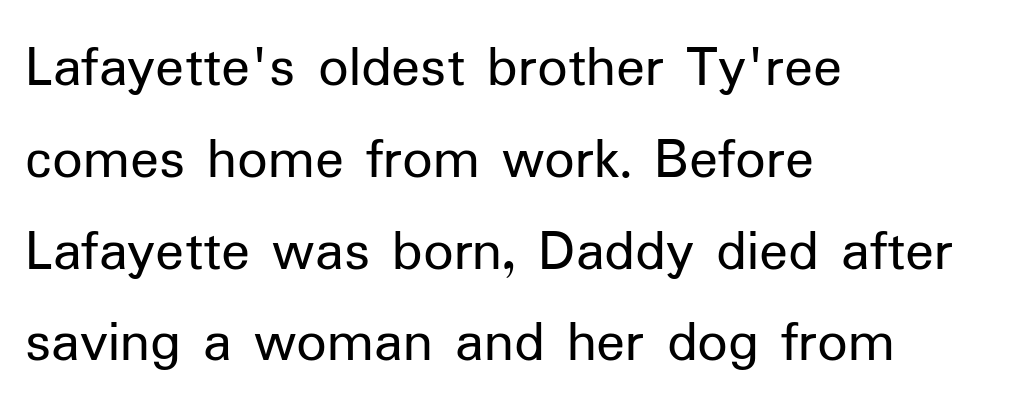
The image shows 60 px regular-weight sans-serif type, upright; set left-aligned, normal line spacing (1.53x), normal letter spacing, not underlined; low stroke contrast and a medium x-height.
